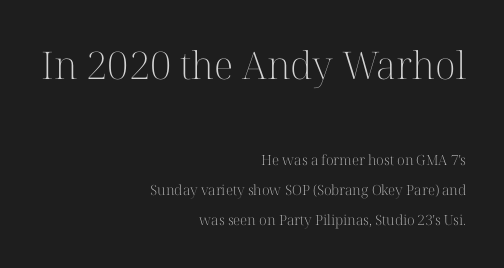
The face used here appears at its bigger size in the upper chunk. Character widths vary here, with narrow letters taking less room than wide ones. Line spacing here is loose. Letterform terminals end in serifs throughout the passage. There is no visible air inserted between adjacent glyphs.
